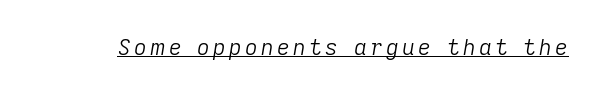
{"italic": "yes", "lean": "right", "slant_degrees": 9, "bold": "no", "underline": "yes", "glyph_px": 22}
